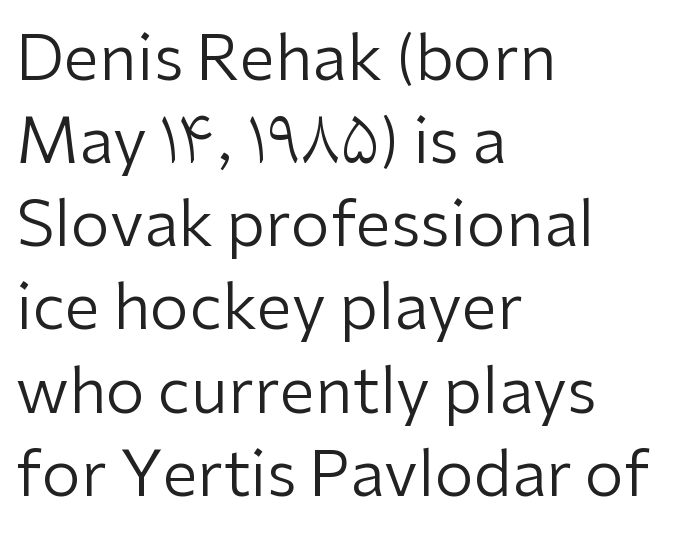
{"serif": "no", "italic": "no", "bold": "no", "weight": "regular", "width": "normal", "stroke_contrast": "low", "x_height": "medium", "monospaced": "no", "underline": "no", "align": "left", "line_spacing": "normal", "line_spacing_ratio": 1.32, "letter_spacing": "normal", "letter_spacing_em": 0.0, "glyph_px": 63}
